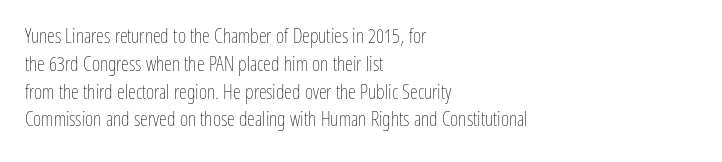
{"italic": "no", "bold": "no", "underline": "no", "align": "left", "line_spacing": "normal", "line_spacing_ratio": 1.39, "letter_spacing": "normal", "letter_spacing_em": 0.0, "glyph_px": 20}
